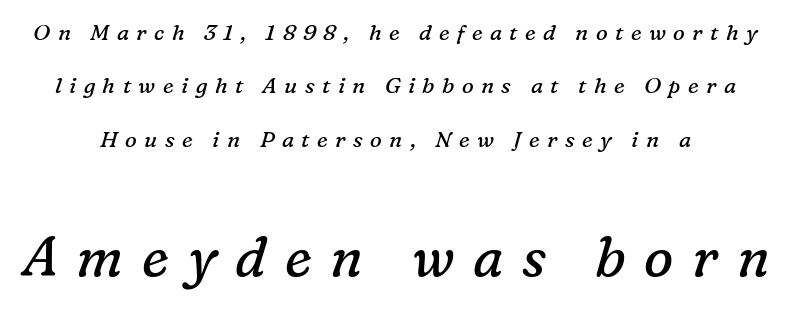
The image shows 55 px regular-weight serif type, italic (leaning right); set loose line spacing (2.43x), unusually wide letter spacing (+0.34 em), not underlined; the second (bottom) block is 2.5x larger; low stroke contrast and a medium x-height.
